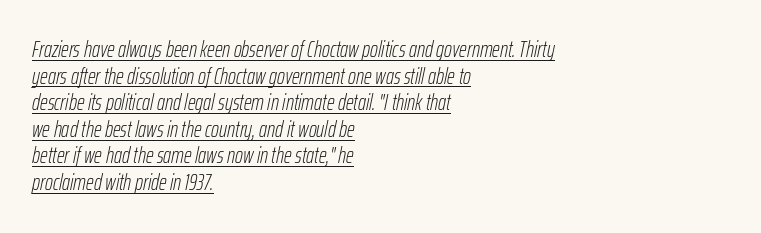
{"italic": "yes", "lean": "right", "slant_degrees": 12, "bold": "no", "underline": "yes", "align": "left", "line_spacing_ratio": 1.21, "letter_spacing": "normal", "letter_spacing_em": 0.0, "glyph_px": 22}
